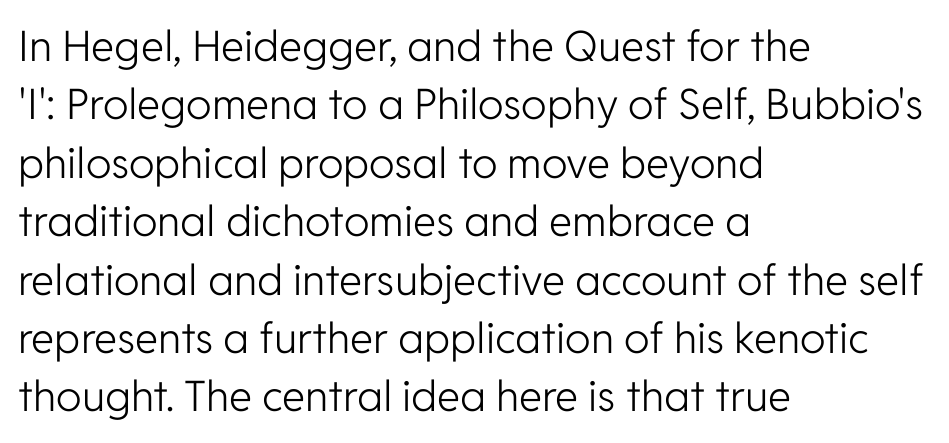
{"serif": "no", "italic": "no", "bold": "no", "weight": "light", "width": "normal", "stroke_contrast": "low", "x_height": "medium", "monospaced": "no", "underline": "no", "align": "left", "line_spacing": "normal", "line_spacing_ratio": 1.39, "letter_spacing": "normal", "letter_spacing_em": 0.0, "glyph_px": 42}
